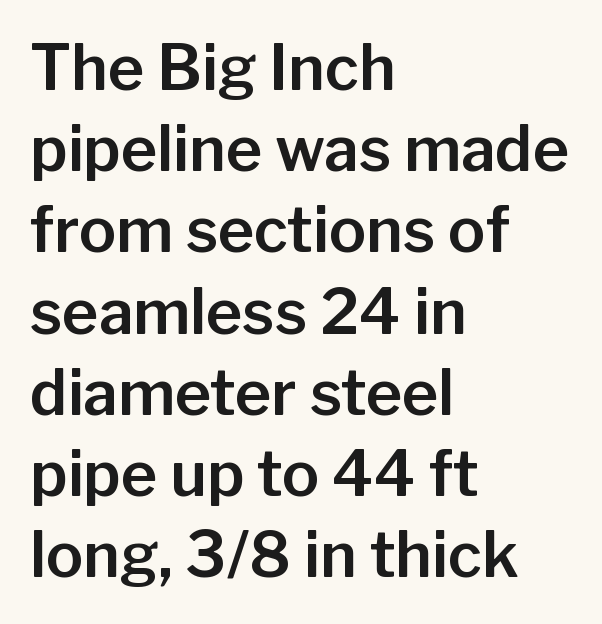
{"serif": "no", "italic": "no", "width": "normal", "stroke_contrast": "low", "x_height": "medium", "monospaced": "no", "underline": "no", "align": "left", "line_spacing": "normal", "line_spacing_ratio": 1.31, "letter_spacing": "normal", "letter_spacing_em": 0.0, "glyph_px": 62}
